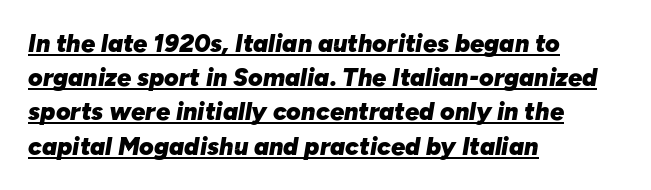
Q: Is the text bold? A: Yes.
Q: Is the text italic (slanted)? A: Yes, it leans right by about 10 degrees.
Q: Is the text underlined? A: Yes.
Q: How is the paragraph aligned? A: Left-aligned.
Q: Is the spacing between letters normal or unusually wide? A: Normal.
Q: Is the spacing between lines tight, normal or loose? A: Normal.
